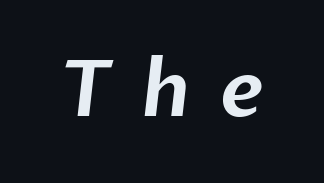
This sample uses a sans-serif face. The face used here is proportionally spaced, like ordinary book or web type. There is plenty of visible air inserted between adjacent glyphs. Type without underlining.
